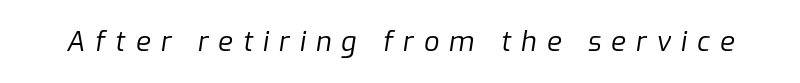
{"italic": "yes", "lean": "right", "slant_degrees": 9, "bold": "no", "underline": "no", "letter_spacing": "wide", "letter_spacing_em": 0.37, "glyph_px": 27}
